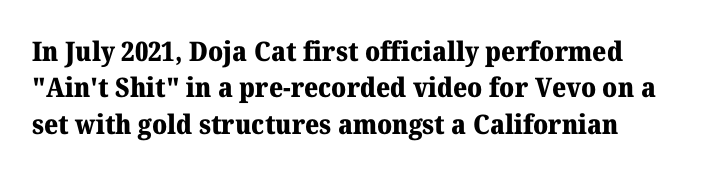
The lettering stays uniformly vertical, giving the passage a roman look. Letters rest on an invisible, unmarked baseline. This block has exactly the height ordinary leading produces. Spacing between characters is what you'd get straight out of the box. Notice how thick the strokes are: this is what a full bold looks like.
